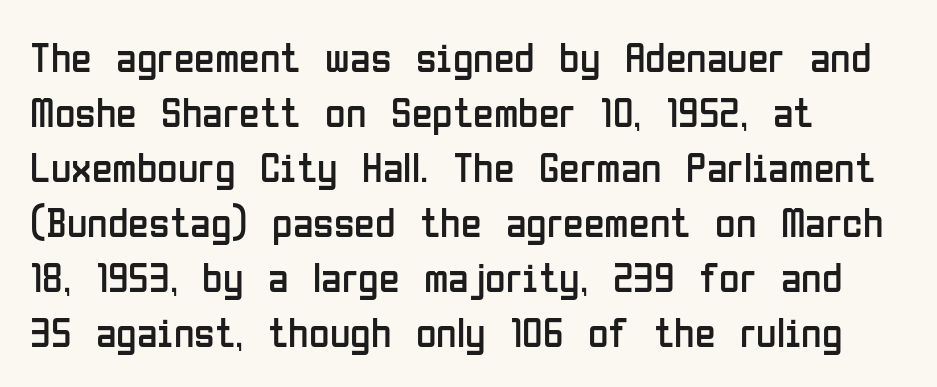
Notice how the passage keeps a crisp vertical edge on the left only. Is this a fixed-width face? No — the glyphs have proportional, varying widths. Tracking value appears to be zero — textbook default spacing. The area under the type is left untouched. This is sans-serif lettering, the kind often seen on screens and signage. Style check: upright.
